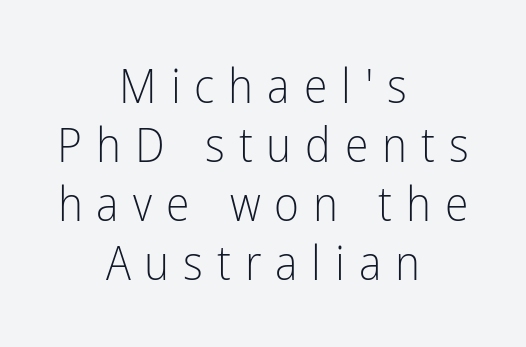
Letters have the restrained weight of plain body copy at most. What stands out about the letter spacing? Its width — letters are far apart. This rendering features lettering with no underline. The text was rendered using a sans face with plain stroke endings. Designer's note — italics off, roman on. Is the block centered? Yes — each line is placed symmetrically about the middle.
